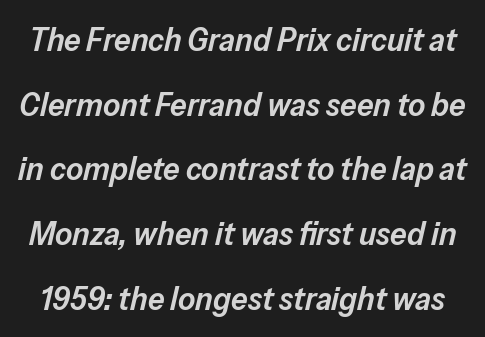
{"italic": "yes", "lean": "right", "slant_degrees": 13, "bold": "semi", "weight": "semibold", "width": "normal", "stroke_contrast": "low", "x_height": "medium", "monospaced": "no", "underline": "no", "line_spacing": "loose", "line_spacing_ratio": 1.96, "letter_spacing": "normal", "letter_spacing_em": 0.0, "glyph_px": 33}
